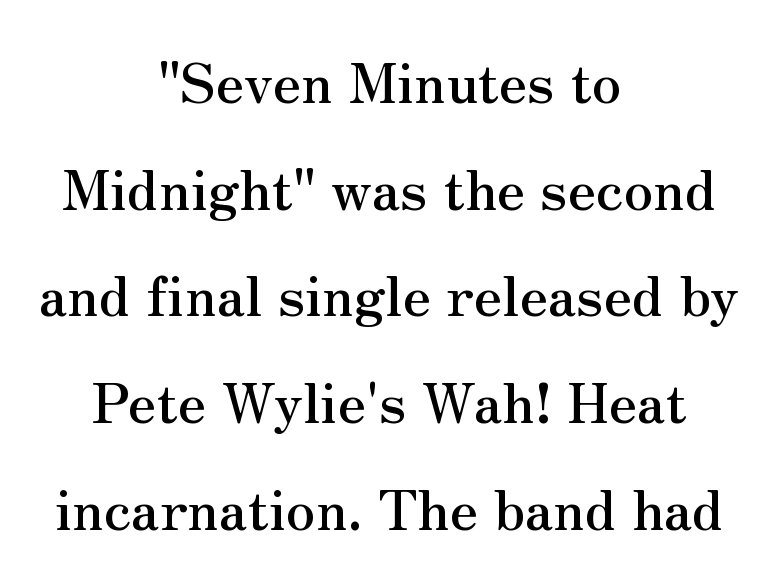
{"serif": "yes", "italic": "no", "width": "normal", "stroke_contrast": "medium", "x_height": "small", "monospaced": "no", "underline": "no", "align": "center", "line_spacing": "loose", "line_spacing_ratio": 1.94, "letter_spacing": "normal", "letter_spacing_em": 0.0, "glyph_px": 55}
